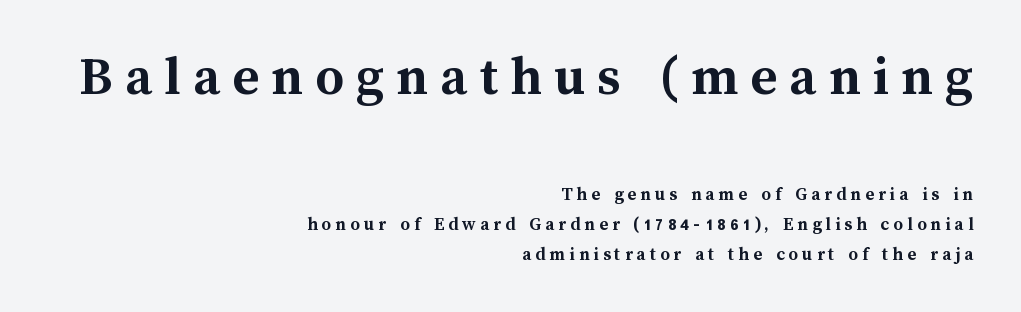
Q: Is the text bold? A: Yes.
Q: Is the text italic (slanted)? A: No, it is upright.
Q: Is the text underlined? A: No.
Q: How is the paragraph aligned? A: Right-aligned.
Q: Is the spacing between letters normal or unusually wide? A: Unusually wide.
Q: Is the spacing between lines tight, normal or loose? A: Normal.
Q: Which block of text is set in a larger size, the first (top) or the second (bottom)? A: The first (top) one.
Q: Width (condensed, normal, or wide)? A: Normal.
Q: Stroke contrast? A: Medium.
Q: x-height? A: Medium.
Q: Monospaced? A: No.
